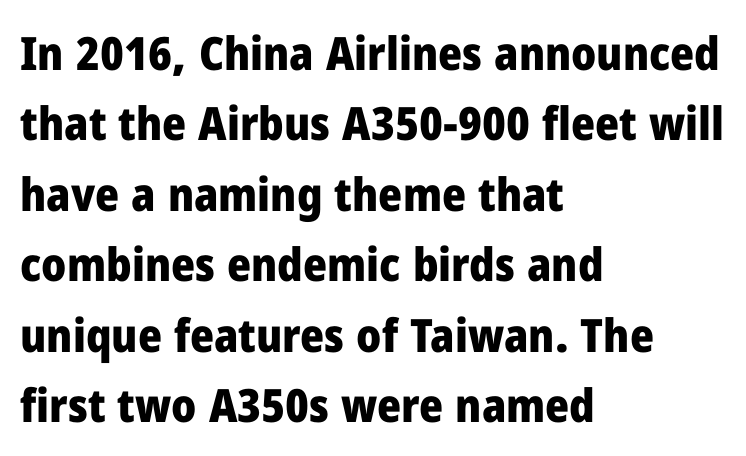
{"serif": "no", "italic": "no", "bold": "yes", "weight": "heavy", "width": "normal", "stroke_contrast": "low", "x_height": "medium", "monospaced": "no", "underline": "no", "align": "left", "line_spacing": "normal", "line_spacing_ratio": 1.53, "letter_spacing": "normal", "letter_spacing_em": 0.0, "glyph_px": 46}
